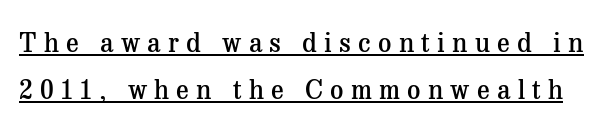
Q: Is the text bold? A: Semi-bold.
Q: Is the text italic (slanted)? A: No, it is upright.
Q: Is the text underlined? A: Yes.
Q: Is the spacing between letters normal or unusually wide? A: Unusually wide.
